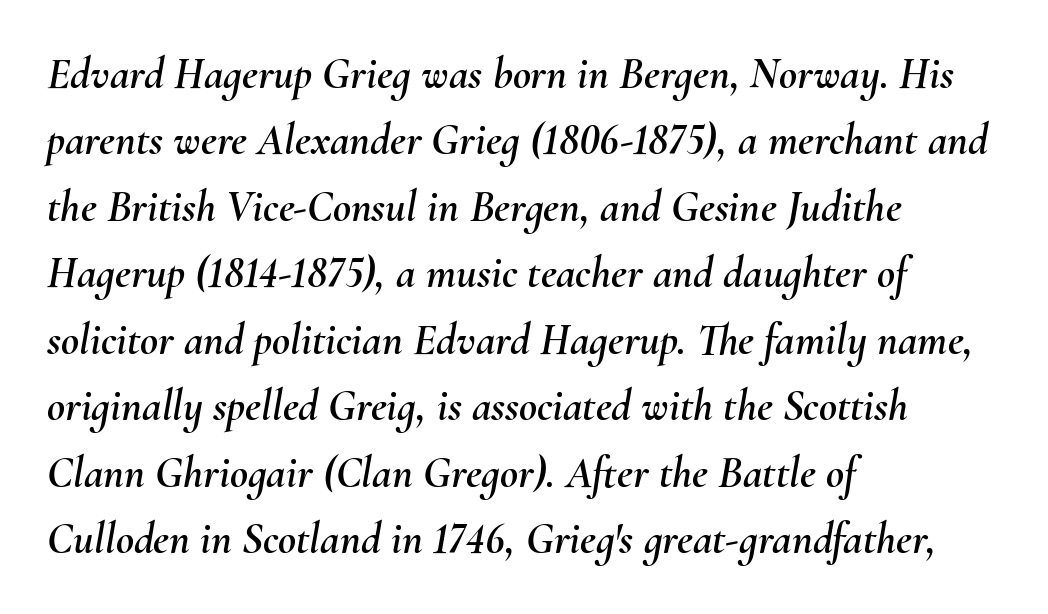
The rendering uses natural spacing where letterforms have individual widths. Regular leading. Quick note: italic. Short note: letters normally spaced.
